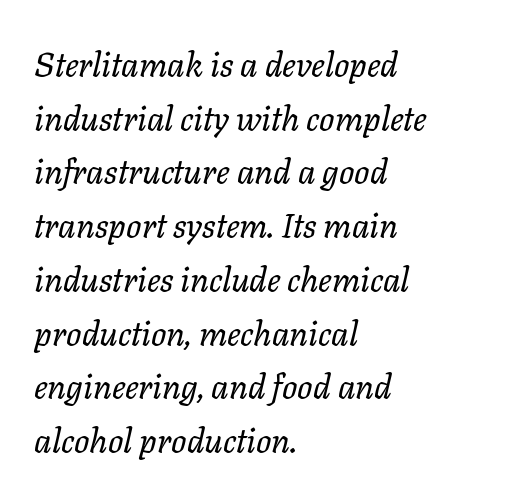
{"italic": "yes", "lean": "right", "slant_degrees": 11, "bold": "no", "weight": "regular", "width": "normal", "stroke_contrast": "low", "x_height": "medium", "monospaced": "no", "underline": "no", "align": "left", "line_spacing": "normal", "line_spacing_ratio": 1.58, "letter_spacing": "normal", "letter_spacing_em": 0.0, "glyph_px": 34}
